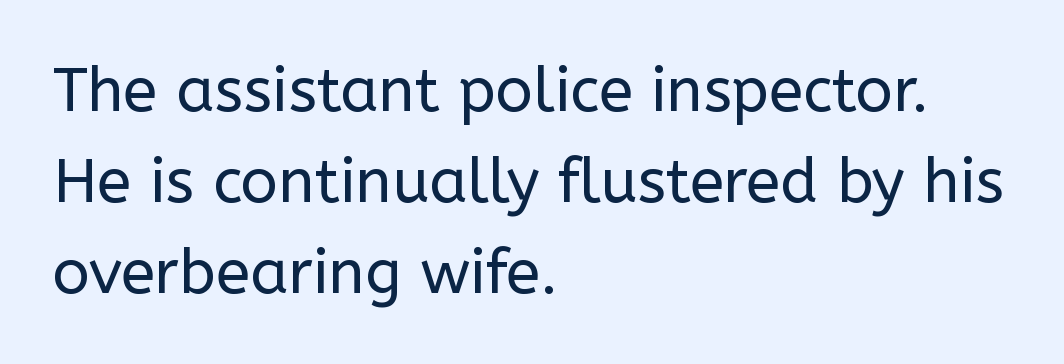
Lines of text with bare space underneath. The lettering holds an erect, upright posture throughout. The type family on display is of the sans-serif kind. These lines are set flush left with a ragged right edge. The strokes carry an ordinary text weight at most.
